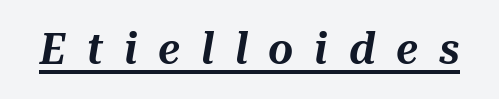
Q: Is the text italic (slanted)? A: Yes, it leans right by about 10 degrees.
Q: Is the text underlined? A: Yes.
Q: Is the spacing between letters normal or unusually wide? A: Unusually wide.
Q: Width (condensed, normal, or wide)? A: Normal.
Q: Stroke contrast? A: Medium.
Q: x-height? A: Medium.
Q: Monospaced? A: No.
